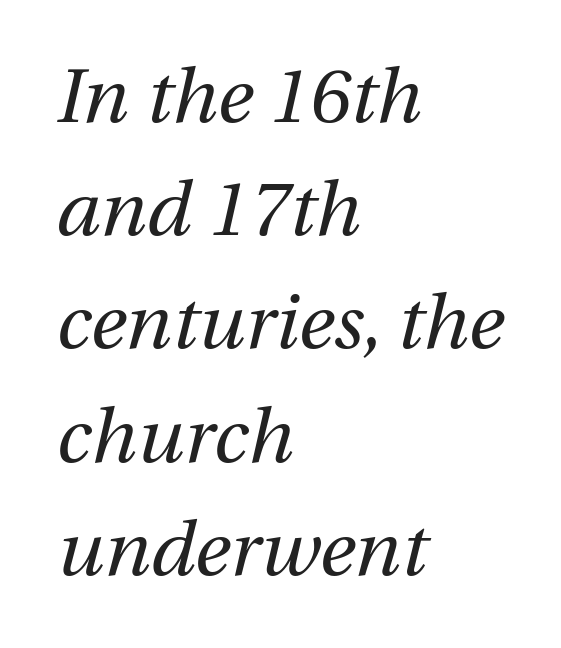
{"italic": "yes", "lean": "right", "slant_degrees": 12, "bold": "no", "weight": "regular", "width": "normal", "stroke_contrast": "medium", "x_height": "medium", "monospaced": "no", "underline": "no", "align": "left", "line_spacing": "normal", "line_spacing_ratio": 1.49, "letter_spacing": "normal", "letter_spacing_em": 0.0, "glyph_px": 76}
